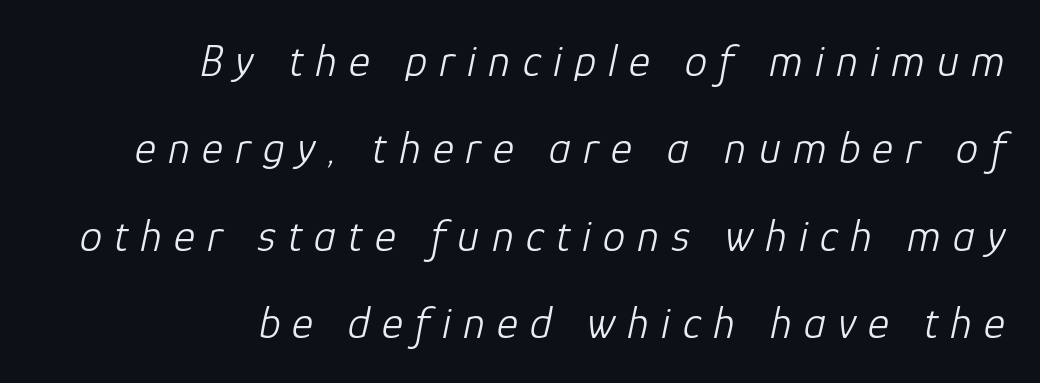
Q: Is the text bold? A: No.
Q: Is the text italic (slanted)? A: Yes, it leans right by about 12 degrees.
Q: Is the text underlined? A: No.
Q: How is the paragraph aligned? A: Right-aligned.
Q: Is the spacing between letters normal or unusually wide? A: Unusually wide.
Q: Is the spacing between lines tight, normal or loose? A: Loose.
Q: Width (condensed, normal, or wide)? A: Normal.
Q: Stroke contrast? A: Low.
Q: x-height? A: Medium.
Q: Monospaced? A: No.
